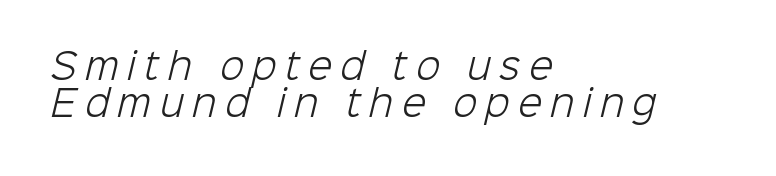
{"serif": "no", "bold": "no", "weight": "light", "width": "normal", "stroke_contrast": "low", "x_height": "medium", "monospaced": "no", "underline": "no", "align": "left", "line_spacing": "tight", "line_spacing_ratio": 1.06, "letter_spacing": "wide", "letter_spacing_em": 0.24, "glyph_px": 35}
